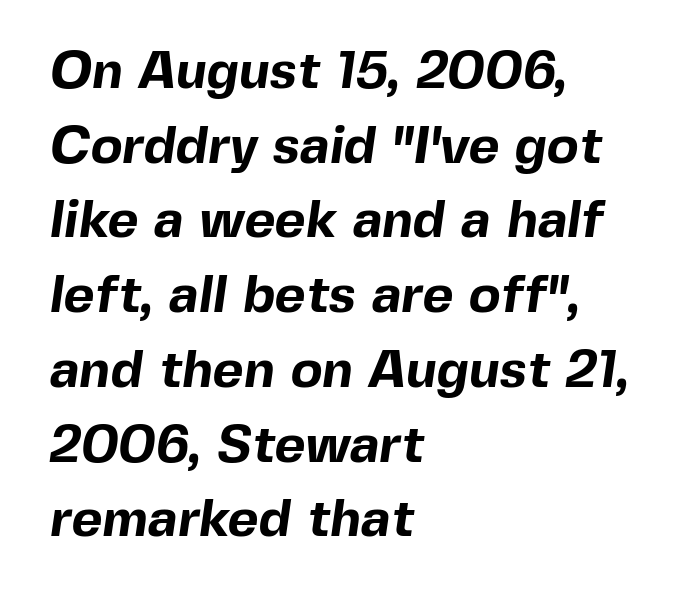
Q: Is the text bold? A: Yes.
Q: Is the typeface a serif or a sans-serif typeface? A: Sans-serif.
Q: Is the text underlined? A: No.
Q: How is the paragraph aligned? A: Left-aligned.
Q: Is the spacing between letters normal or unusually wide? A: Normal.
Q: Is the spacing between lines tight, normal or loose? A: Normal.
Q: Width (condensed, normal, or wide)? A: Normal.
Q: x-height? A: Medium.
Q: Monospaced? A: No.
